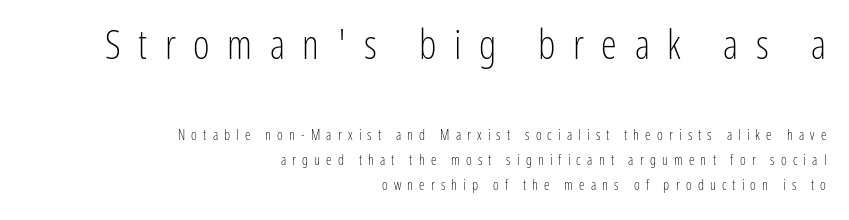
The gap between lines stays unmarked. Stroke terminals: plain, sans-serif. No italicization has been applied; the sample stays upright. Stems and bowls with no extra thickness — not bold.
